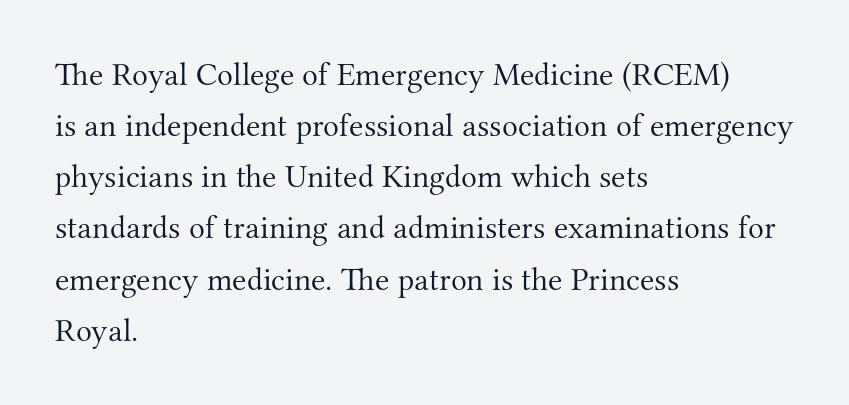
Varying glyph widths throughout — classic text-font behaviour. The words here are not underlined. The type family on display is of the serif kind. The block of text has a typical density, with ordinary space between rows. Each line starts at the same left margin while the right side varies.
